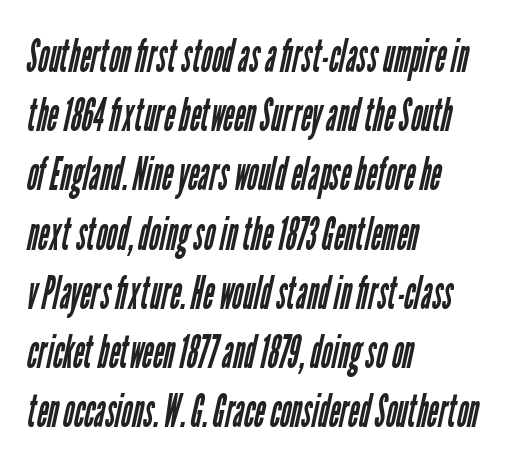
The image shows 47 px regular-weight, condensed sans-serif type; set left-aligned, normal line spacing (1.26x), normal letter spacing, not underlined; low stroke contrast and a medium x-height.
